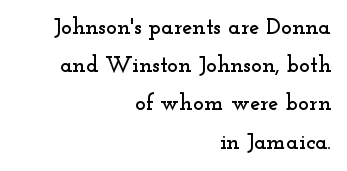
{"italic": "no", "underline": "no", "align": "right", "line_spacing": "normal", "line_spacing_ratio": 1.66, "letter_spacing": "normal", "letter_spacing_em": 0.0, "glyph_px": 23}
